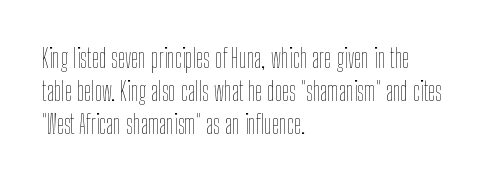
The image shows 26 px text type, upright; set left-aligned, normal line spacing (1.26x), normal letter spacing, not underlined.
